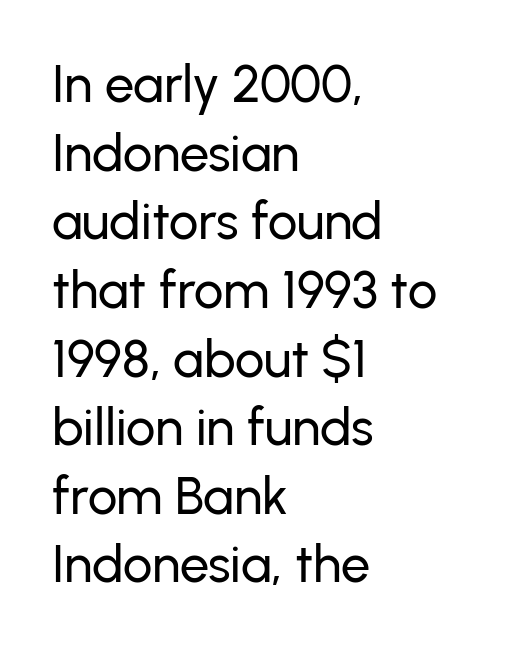
{"serif": "no", "italic": "no", "width": "normal", "stroke_contrast": "low", "x_height": "medium", "monospaced": "no", "underline": "no", "align": "left", "line_spacing": "normal", "line_spacing_ratio": 1.32, "letter_spacing": "normal", "letter_spacing_em": 0.0, "glyph_px": 52}
